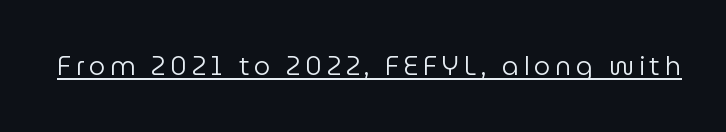
The image shows 26 px text type, upright; set underlined.
